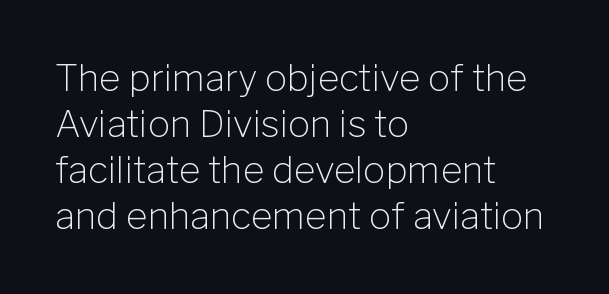
Ordinary non-slanted type is in use. These lines are set flush left with a ragged right edge. Here the designer chose a conventional face with non-uniform glyph widths. There is no visible air inserted between adjacent glyphs. The strokes are not fattened; the text isn't bold.
